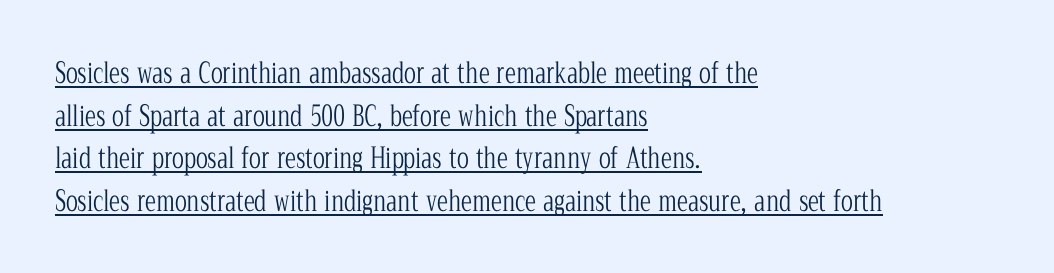
How are the letters spaced? Ordinarily, with no added tracking. This reads as an unemphasized weight, regular at the heaviest. The letters advance in unequal steps, a hallmark of proportional type. The setting favours the left margin, as ordinary paragraphs usually do. What's the leading like? Ordinary, nothing unusual.
